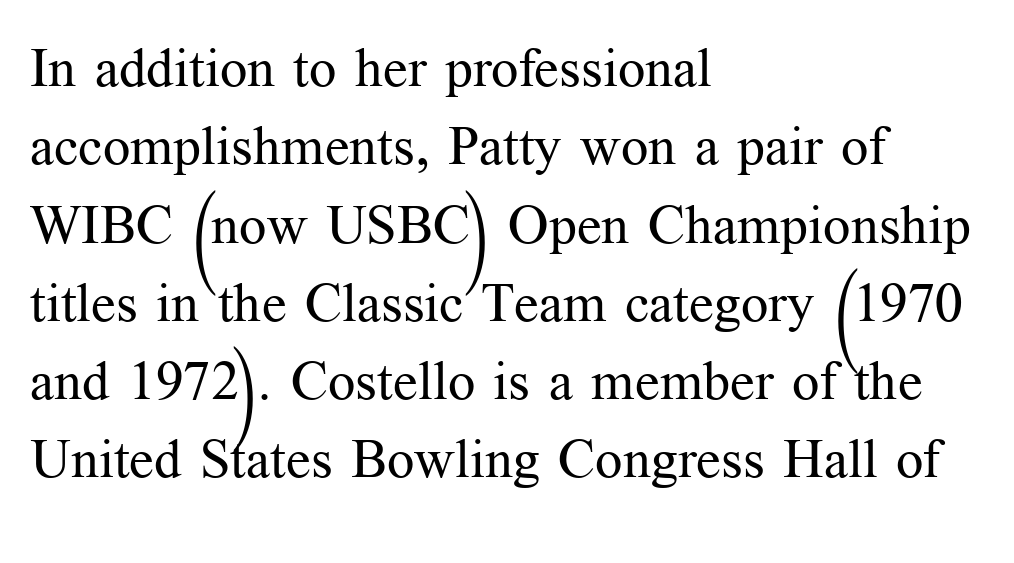
Is the stroke heavy? The answer is a plain regular-or-lighter. Tall strokes in this sample are plumb rather than angled. This rendering uses left alignment, leaving the right contour irregular. To sum up the face: it has serifs. This rendering features lettering with no underline. Tracking value appears to be zero — textbook default spacing.
